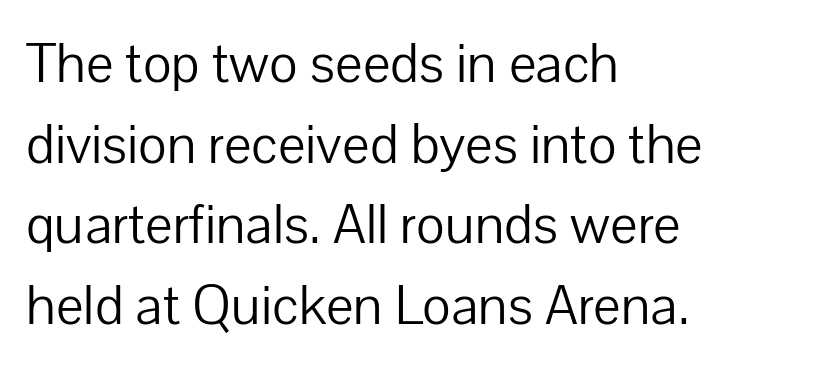
Q: Is the text bold? A: No.
Q: Is the text italic (slanted)? A: No, it is upright.
Q: Is the typeface a serif or a sans-serif typeface? A: Sans-serif.
Q: Is the text underlined? A: No.
Q: How is the paragraph aligned? A: Left-aligned.
Q: Is the spacing between letters normal or unusually wide? A: Normal.
Q: Is the spacing between lines tight, normal or loose? A: Normal.
Q: Width (condensed, normal, or wide)? A: Normal.
Q: Stroke contrast? A: Low.
Q: x-height? A: Medium.
Q: Monospaced? A: No.
